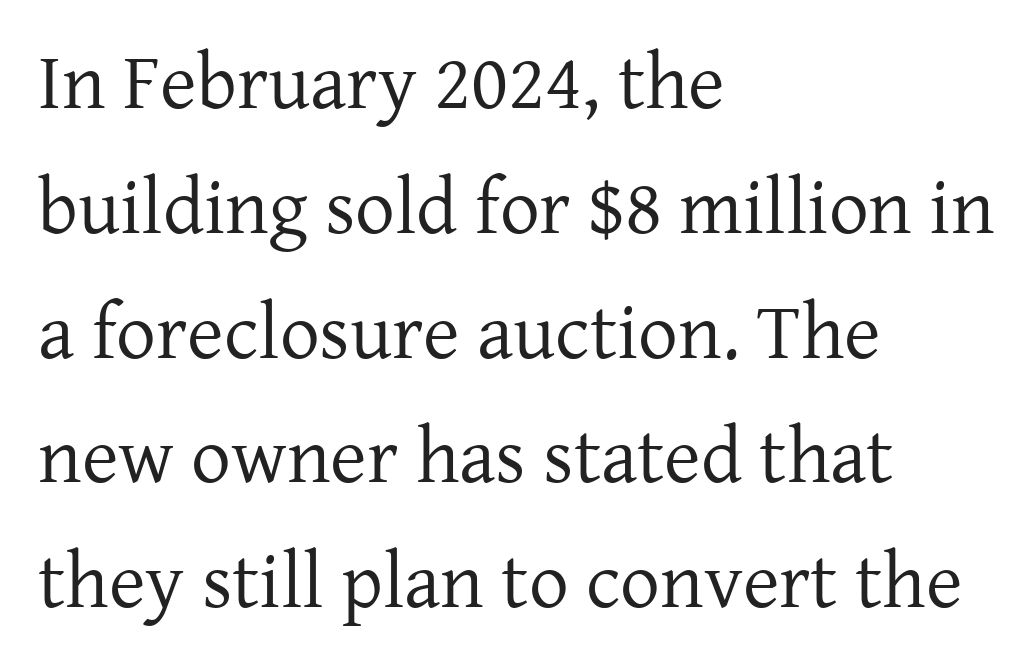
Q: Is the text bold? A: No.
Q: Is the text italic (slanted)? A: No, it is upright.
Q: Is the typeface a serif or a sans-serif typeface? A: Serif.
Q: Is the text underlined? A: No.
Q: How is the paragraph aligned? A: Left-aligned.
Q: Is the spacing between letters normal or unusually wide? A: Normal.
Q: Is the spacing between lines tight, normal or loose? A: Normal.
Q: Width (condensed, normal, or wide)? A: Normal.
Q: Stroke contrast? A: Low.
Q: x-height? A: Medium.
Q: Monospaced? A: No.
